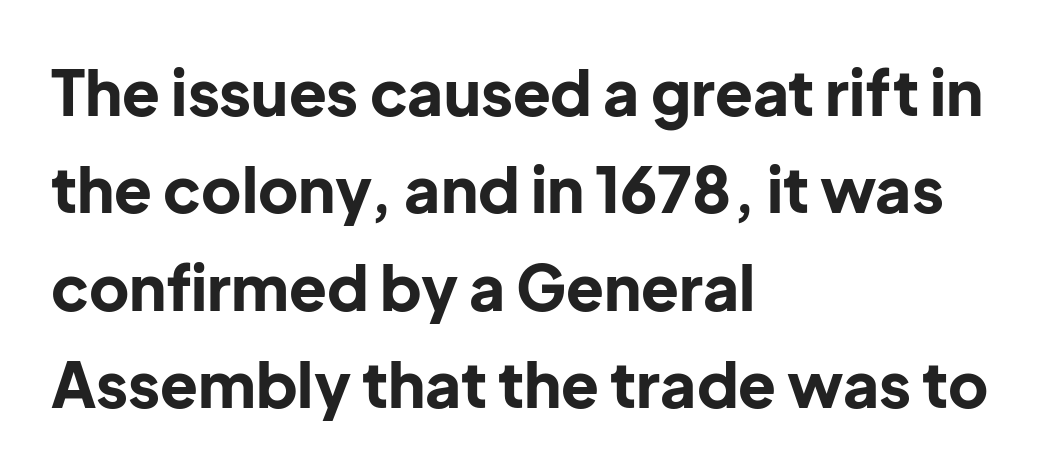
{"serif": "no", "italic": "no", "bold": "yes", "weight": "bold", "width": "normal", "stroke_contrast": "low", "x_height": "medium", "monospaced": "no", "underline": "no", "align": "left", "line_spacing": "normal", "line_spacing_ratio": 1.57, "letter_spacing": "normal", "letter_spacing_em": 0.0, "glyph_px": 62}
